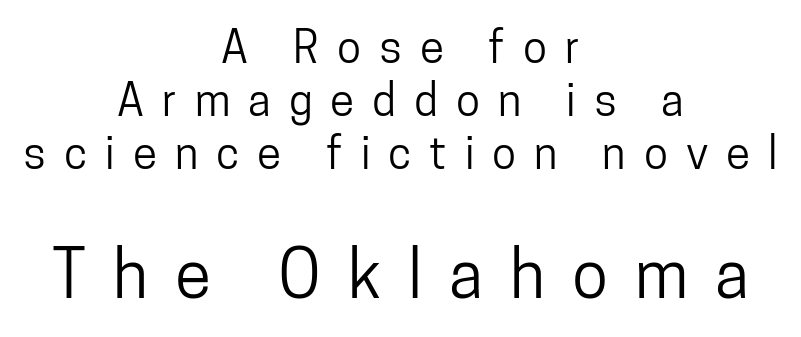
The strip under each line holds only bare page. The line texture is sparse and dotted thanks to wide tracking. Every stem runs plumb, perpendicular to the baseline. This sample uses a sans-serif face. Horizontally, the lines are justified to the midpoint only. A student would notice the bottom passage is typeset larger than what precedes it.
